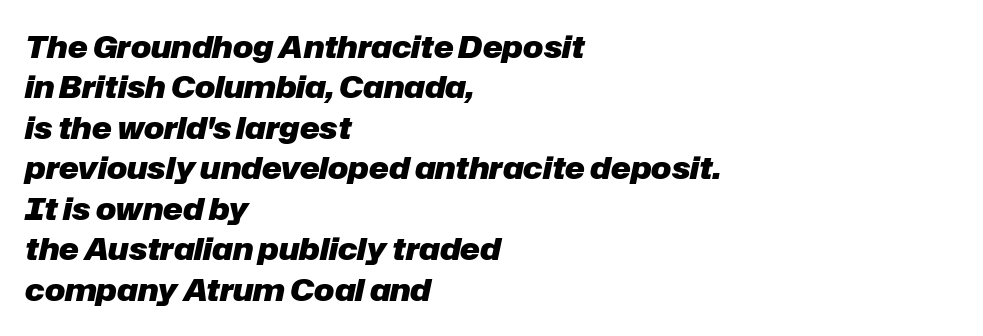
Q: Is the text bold? A: Yes.
Q: Is the text italic (slanted)? A: Yes, it leans right by about 12 degrees.
Q: Is the text underlined? A: No.
Q: How is the paragraph aligned? A: Left-aligned.
Q: Is the spacing between letters normal or unusually wide? A: Normal.
Q: Is the spacing between lines tight, normal or loose? A: Normal.
Q: Width (condensed, normal, or wide)? A: Normal.
Q: Stroke contrast? A: Low.
Q: x-height? A: Medium.
Q: Monospaced? A: No.
